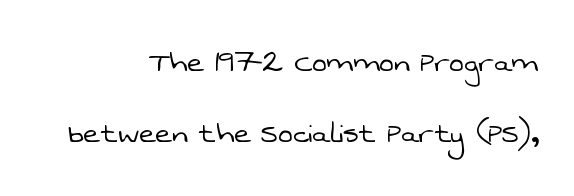
{"serif": "no", "bold": "no", "weight": "light", "width": "normal", "stroke_contrast": "low", "x_height": "medium", "monospaced": "no", "underline": "no", "line_spacing": "loose", "line_spacing_ratio": 2.02, "letter_spacing": "normal", "letter_spacing_em": 0.0, "glyph_px": 35}
